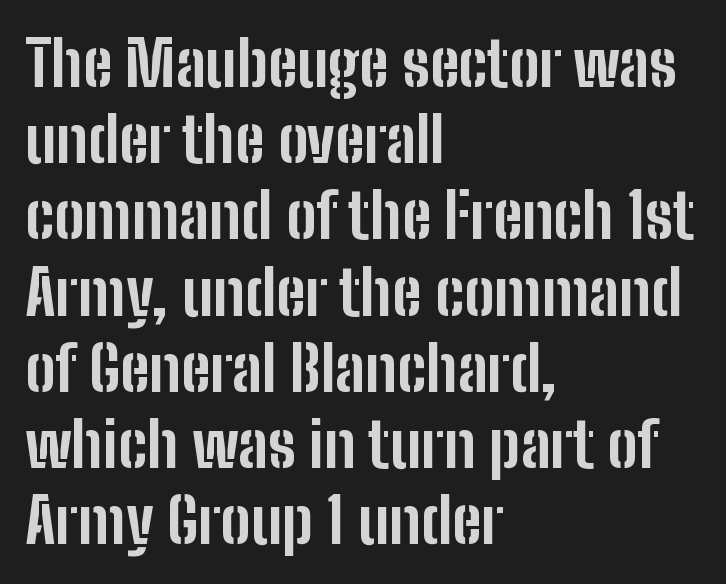
{"serif": "no", "italic": "no", "bold": "yes", "weight": "bold", "width": "condensed", "stroke_contrast": "low", "x_height": "medium", "monospaced": "no", "underline": "no", "align": "left", "line_spacing_ratio": 1.21, "letter_spacing": "normal", "letter_spacing_em": 0.0, "glyph_px": 63}
